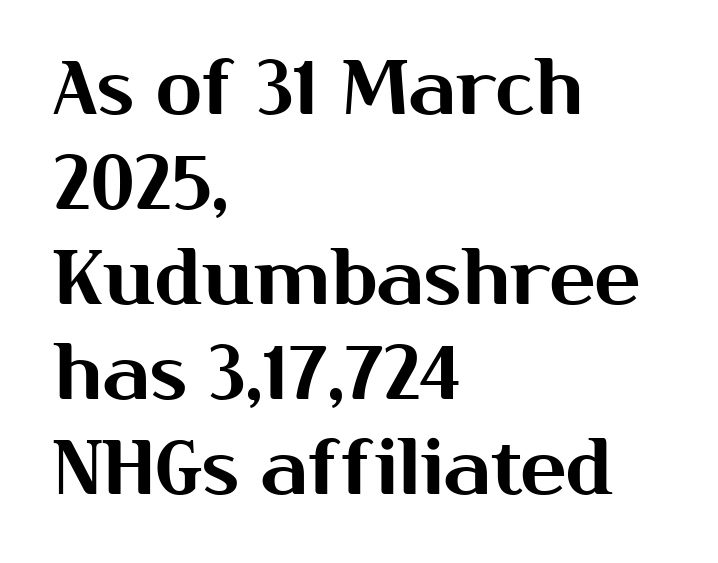
{"serif": "no", "italic": "no", "width": "normal", "stroke_contrast": "medium", "x_height": "medium", "monospaced": "no", "underline": "no", "align": "left", "line_spacing": "normal", "line_spacing_ratio": 1.25, "letter_spacing": "normal", "letter_spacing_em": 0.0, "glyph_px": 76}
